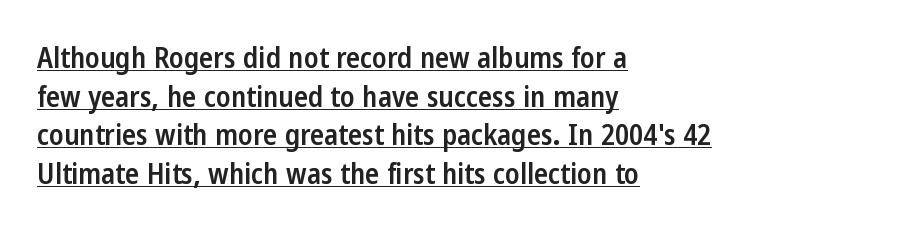
{"serif": "no", "italic": "no", "bold": "semi", "weight": "semibold", "width": "condensed", "stroke_contrast": "low", "x_height": "medium", "monospaced": "no", "underline": "yes", "align": "left", "line_spacing": "normal", "line_spacing_ratio": 1.33, "letter_spacing": "normal", "letter_spacing_em": 0.0, "glyph_px": 29}
